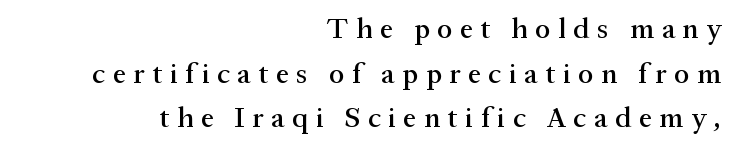
{"serif": "yes", "italic": "no", "width": "normal", "stroke_contrast": "medium", "x_height": "medium", "monospaced": "no", "underline": "no", "align": "right", "line_spacing": "normal", "line_spacing_ratio": 1.54, "letter_spacing": "wide", "letter_spacing_em": 0.26, "glyph_px": 29}
